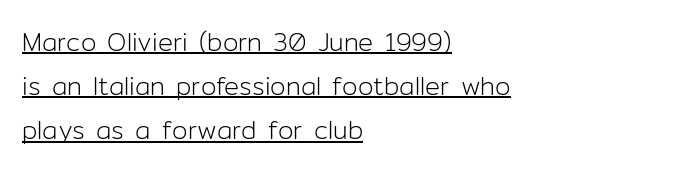
Q: Is the text bold? A: No.
Q: Is the text italic (slanted)? A: No, it is upright.
Q: Is the text underlined? A: Yes.
Q: How is the paragraph aligned? A: Left-aligned.
Q: Is the spacing between letters normal or unusually wide? A: Normal.
